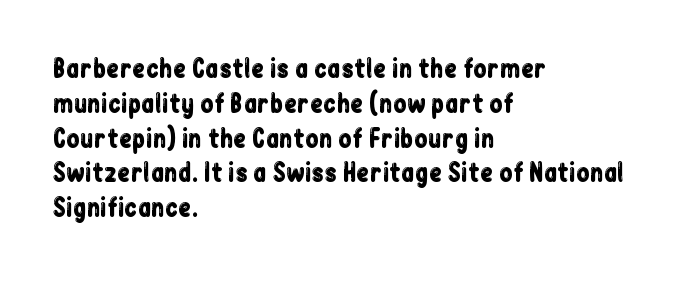
{"italic": "no", "underline": "no", "align": "left", "line_spacing": "normal", "line_spacing_ratio": 1.45, "letter_spacing": "normal", "letter_spacing_em": 0.0, "glyph_px": 24}
